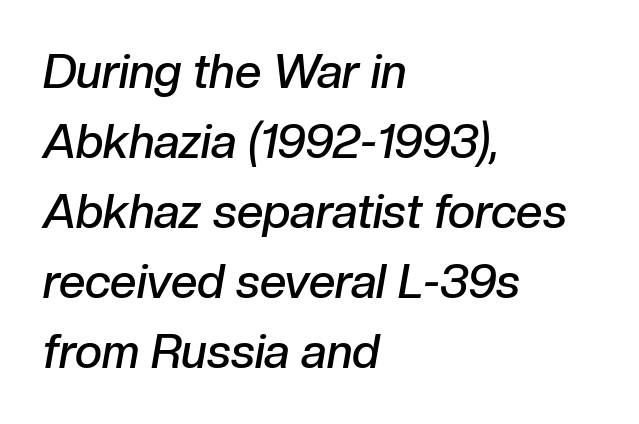
{"italic": "yes", "lean": "right", "slant_degrees": 10, "bold": "semi", "weight": "semibold", "width": "normal", "stroke_contrast": "low", "x_height": "medium", "monospaced": "no", "underline": "no", "align": "left", "line_spacing": "normal", "line_spacing_ratio": 1.49, "letter_spacing": "normal", "letter_spacing_em": 0.0, "glyph_px": 47}
